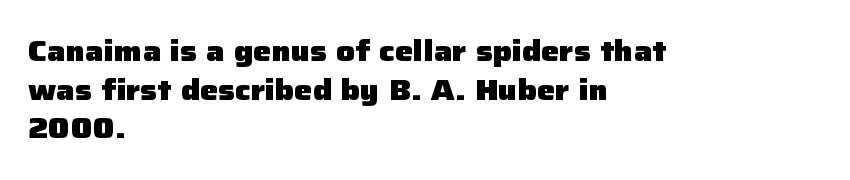
{"serif": "no", "italic": "no", "bold": "yes", "weight": "heavy", "width": "normal", "stroke_contrast": "low", "x_height": "medium", "monospaced": "no", "underline": "no", "align": "left", "line_spacing": "normal", "line_spacing_ratio": 1.33, "letter_spacing": "normal", "letter_spacing_em": 0.0, "glyph_px": 29}
